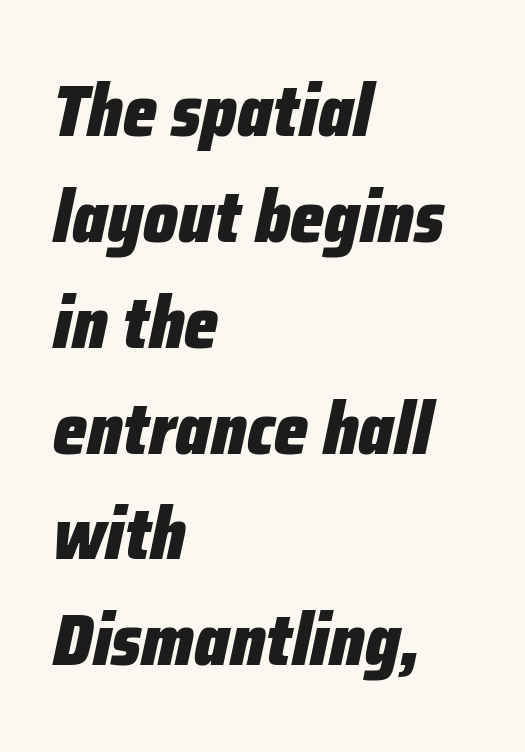
Q: Is the text bold? A: Yes.
Q: Is the text italic (slanted)? A: Yes, it leans right by about 12 degrees.
Q: Is the text underlined? A: No.
Q: How is the paragraph aligned? A: Left-aligned.
Q: Is the spacing between letters normal or unusually wide? A: Normal.
Q: Is the spacing between lines tight, normal or loose? A: Normal.
Q: Width (condensed, normal, or wide)? A: Condensed.
Q: Stroke contrast? A: Low.
Q: x-height? A: Medium.
Q: Monospaced? A: No.
